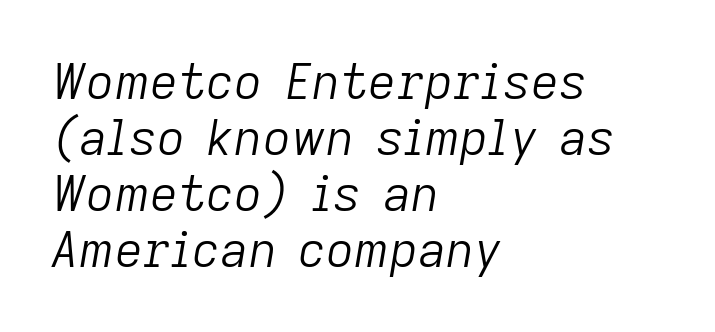
Q: Is the text bold? A: No.
Q: Is the text italic (slanted)? A: Yes, it leans right by about 9 degrees.
Q: Is the text underlined? A: No.
Q: How is the paragraph aligned? A: Left-aligned.
Q: Is the spacing between letters normal or unusually wide? A: Normal.
Q: Is the spacing between lines tight, normal or loose? A: Tight.
Q: Width (condensed, normal, or wide)? A: Normal.
Q: Stroke contrast? A: Low.
Q: x-height? A: Medium.
Q: Monospaced? A: No.
